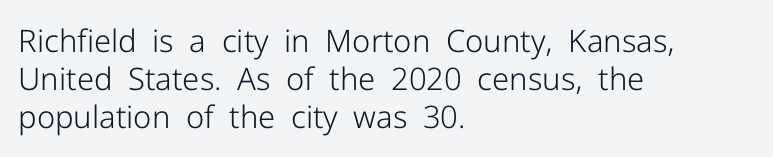
The image shows 31 px light sans-serif type, upright; set left-aligned, line spacing 1.23x, normal letter spacing, not underlined; low stroke contrast and a medium x-height.
